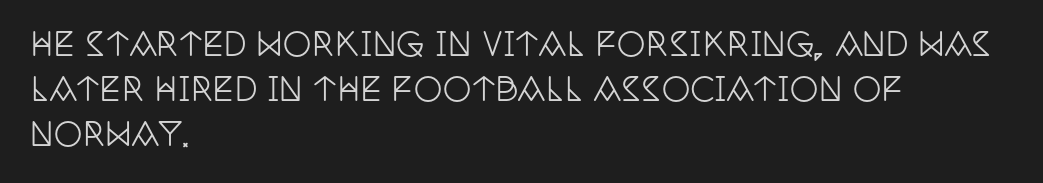
{"serif": "yes", "italic": "no", "width": "condensed", "stroke_contrast": "low", "x_height": "large", "monospaced": "no", "underline": "no", "align": "left", "line_spacing": "normal", "line_spacing_ratio": 1.4, "letter_spacing": "normal", "letter_spacing_em": 0.0, "glyph_px": 32}
